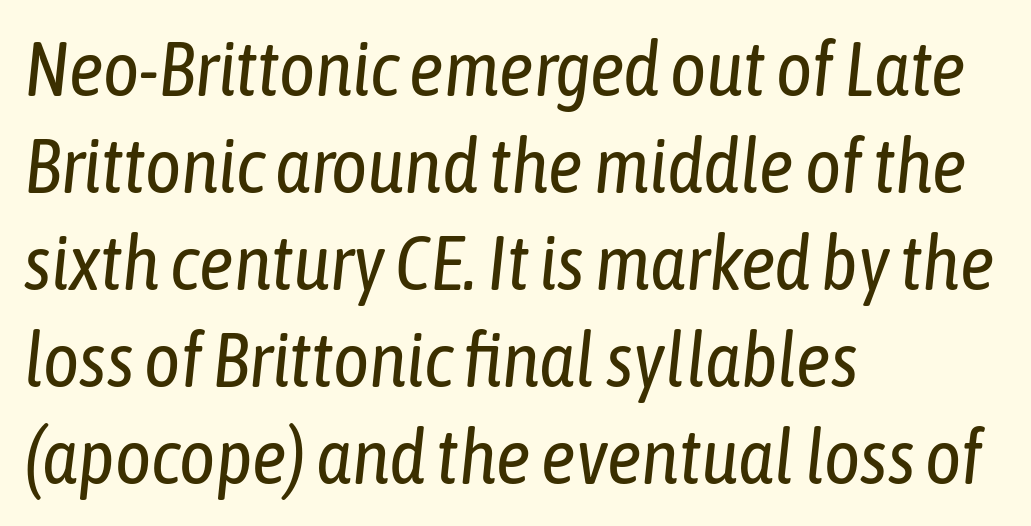
Q: Is the text bold? A: No.
Q: Is the text italic (slanted)? A: Yes, it leans right by about 6 degrees.
Q: Is the text underlined? A: No.
Q: How is the paragraph aligned? A: Left-aligned.
Q: Is the spacing between letters normal or unusually wide? A: Normal.
Q: Is the spacing between lines tight, normal or loose? A: Normal.
Q: Width (condensed, normal, or wide)? A: Condensed.
Q: Stroke contrast? A: Low.
Q: x-height? A: Medium.
Q: Monospaced? A: No.
